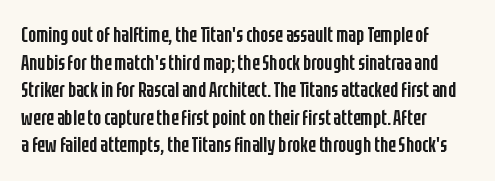
Q: Is the text bold? A: Semi-bold.
Q: Is the text italic (slanted)? A: No, it is upright.
Q: Is the text underlined? A: No.
Q: How is the paragraph aligned? A: Left-aligned.
Q: Is the spacing between letters normal or unusually wide? A: Normal.
Q: Is the spacing between lines tight, normal or loose? A: Normal.
